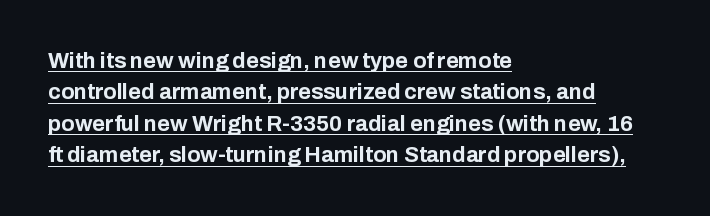
{"italic": "no", "bold": "yes", "underline": "yes", "align": "left", "line_spacing": "normal", "line_spacing_ratio": 1.43, "letter_spacing": "normal", "letter_spacing_em": 0.0, "glyph_px": 22}
